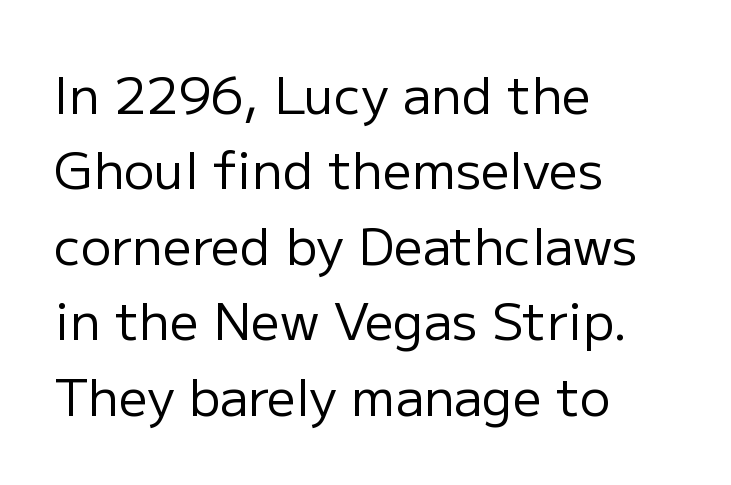
{"serif": "no", "italic": "no", "bold": "no", "weight": "regular", "width": "normal", "stroke_contrast": "low", "x_height": "medium", "monospaced": "no", "underline": "no", "align": "left", "line_spacing": "normal", "line_spacing_ratio": 1.48, "letter_spacing": "normal", "letter_spacing_em": 0.0, "glyph_px": 51}
